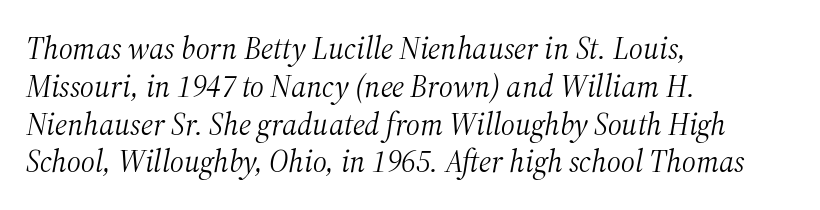
Q: Is the text bold? A: No.
Q: Is the text italic (slanted)? A: Yes, it leans right by about 12 degrees.
Q: Is the typeface a serif or a sans-serif typeface? A: Serif.
Q: Is the text underlined? A: No.
Q: How is the paragraph aligned? A: Left-aligned.
Q: Is the spacing between letters normal or unusually wide? A: Normal.
Q: Width (condensed, normal, or wide)? A: Normal.
Q: Stroke contrast? A: Medium.
Q: x-height? A: Medium.
Q: Monospaced? A: No.
